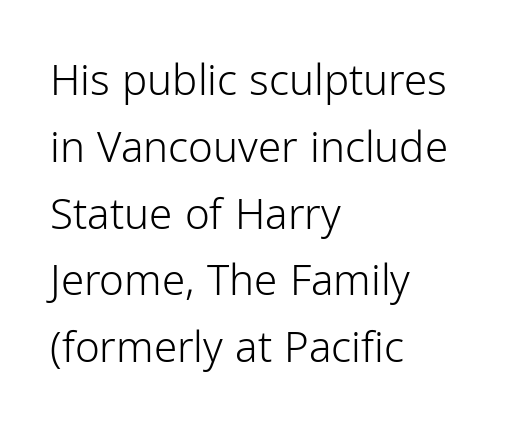
The image shows 42 px light sans-serif type, upright; set left-aligned, normal line spacing (1.59x), normal letter spacing, not underlined; low stroke contrast and a medium x-height.
